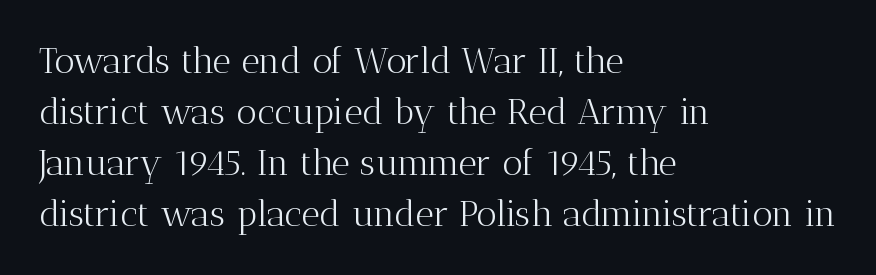
Q: Is the text bold? A: No.
Q: Is the text italic (slanted)? A: No, it is upright.
Q: Is the typeface a serif or a sans-serif typeface? A: Serif.
Q: Is the text underlined? A: No.
Q: How is the paragraph aligned? A: Left-aligned.
Q: Is the spacing between letters normal or unusually wide? A: Normal.
Q: Is the spacing between lines tight, normal or loose? A: Normal.
Q: Width (condensed, normal, or wide)? A: Normal.
Q: Stroke contrast? A: Medium.
Q: x-height? A: Medium.
Q: Monospaced? A: No.
